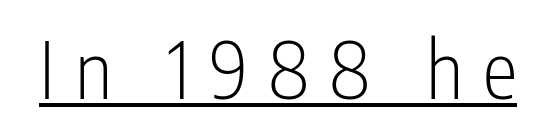
Typographically, this falls in the sans-serif category. The tracking reads as deliberately expanded to a designer's eye. Underlining? Definitely there. The face looks like a standard text weight, possibly lighter.
